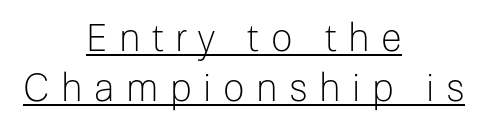
{"serif": "no", "italic": "no", "bold": "no", "weight": "light", "width": "normal", "stroke_contrast": "low", "x_height": "medium", "monospaced": "no", "underline": "yes", "align": "center", "line_spacing": "normal", "line_spacing_ratio": 1.32, "letter_spacing": "wide", "letter_spacing_em": 0.3, "glyph_px": 38}
